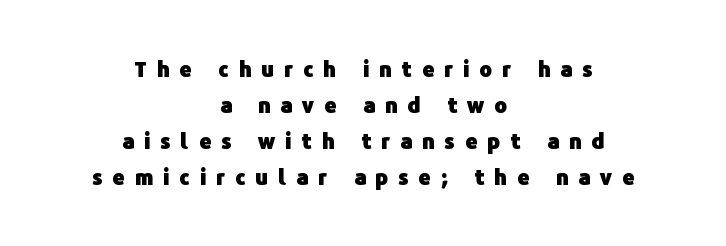
{"italic": "no", "bold": "yes", "underline": "no", "align": "center", "line_spacing_ratio": 1.72, "letter_spacing": "wide", "letter_spacing_em": 0.48, "glyph_px": 21}
